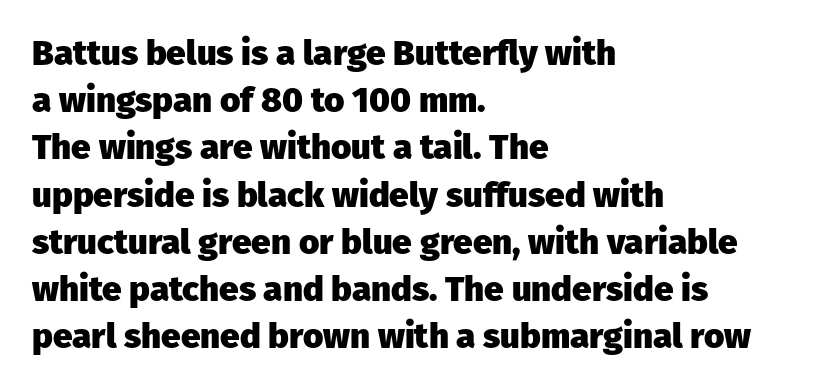
The image shows 35 px heavy sans-serif type, upright; set left-aligned, normal line spacing (1.35x), normal letter spacing, not underlined; low stroke contrast and a medium x-height.
